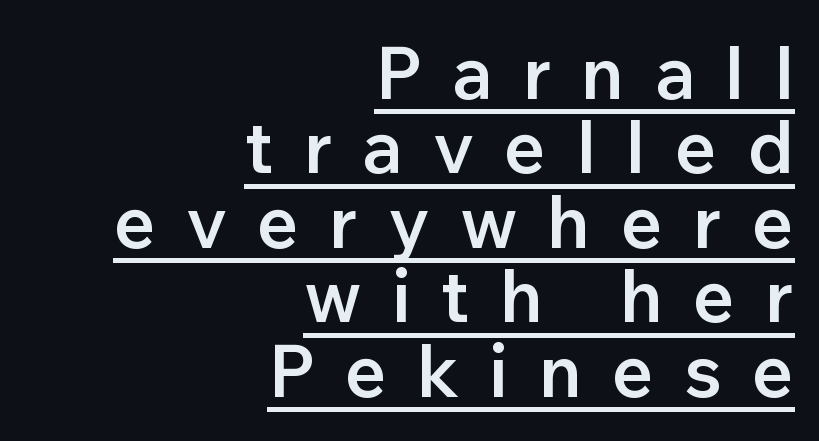
Type style note: lacks serifs. You can tell it's not italic because the verticals are truly vertical. Students, this is semibold: more ink than regular, less than bold. The face used here is proportionally spaced, like ordinary book or web type. Leftover space on each line is placed entirely before the opening word. This sample trades vertical openness for compactness between lines.
